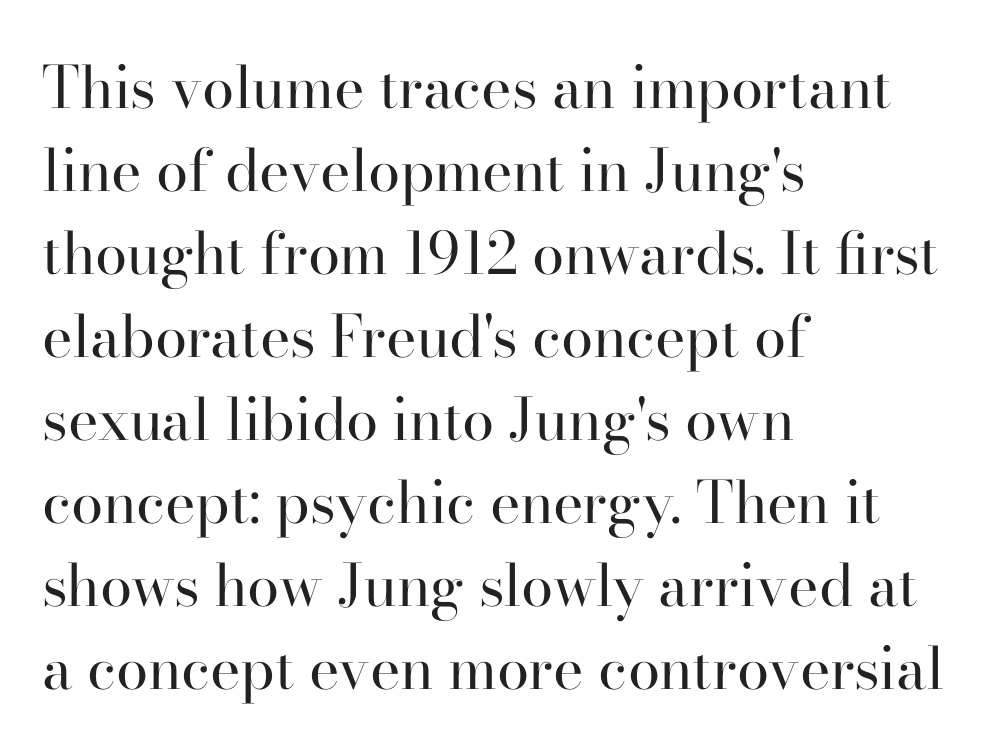
Q: Is the text bold? A: No.
Q: Is the text italic (slanted)? A: No, it is upright.
Q: Is the typeface a serif or a sans-serif typeface? A: Serif.
Q: Is the text underlined? A: No.
Q: How is the paragraph aligned? A: Left-aligned.
Q: Is the spacing between letters normal or unusually wide? A: Normal.
Q: Is the spacing between lines tight, normal or loose? A: Normal.
Q: Width (condensed, normal, or wide)? A: Normal.
Q: Stroke contrast? A: High.
Q: x-height? A: Small.
Q: Monospaced? A: No.
